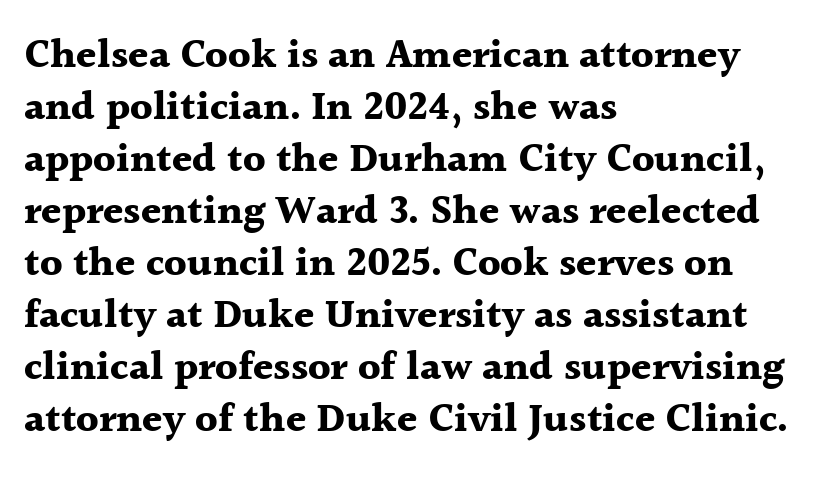
Q: Is the text bold? A: Yes.
Q: Is the text italic (slanted)? A: No, it is upright.
Q: Is the typeface a serif or a sans-serif typeface? A: Serif.
Q: Is the text underlined? A: No.
Q: How is the paragraph aligned? A: Left-aligned.
Q: Is the spacing between letters normal or unusually wide? A: Normal.
Q: Is the spacing between lines tight, normal or loose? A: Normal.
Q: Width (condensed, normal, or wide)? A: Normal.
Q: x-height? A: Medium.
Q: Monospaced? A: No.
